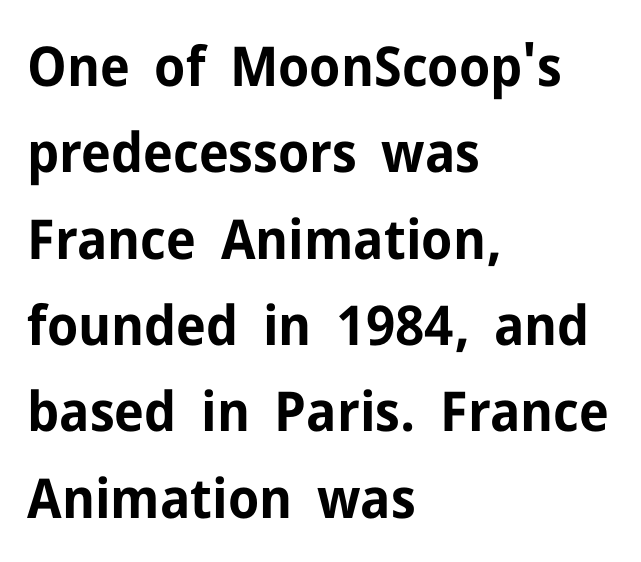
Q: Is the text bold? A: Yes.
Q: Is the text italic (slanted)? A: No, it is upright.
Q: Is the typeface a serif or a sans-serif typeface? A: Sans-serif.
Q: Is the text underlined? A: No.
Q: How is the paragraph aligned? A: Left-aligned.
Q: Is the spacing between letters normal or unusually wide? A: Normal.
Q: Is the spacing between lines tight, normal or loose? A: Normal.
Q: Width (condensed, normal, or wide)? A: Normal.
Q: Stroke contrast? A: Low.
Q: x-height? A: Medium.
Q: Monospaced? A: No.
